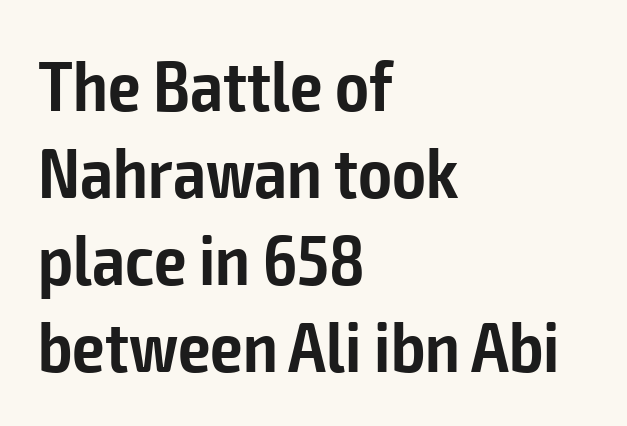
Q: Is the text bold? A: Semi-bold.
Q: Is the text italic (slanted)? A: No, it is upright.
Q: Is the typeface a serif or a sans-serif typeface? A: Sans-serif.
Q: Is the text underlined? A: No.
Q: How is the paragraph aligned? A: Left-aligned.
Q: Is the spacing between letters normal or unusually wide? A: Normal.
Q: Width (condensed, normal, or wide)? A: Condensed.
Q: Stroke contrast? A: Low.
Q: x-height? A: Medium.
Q: Monospaced? A: No.
